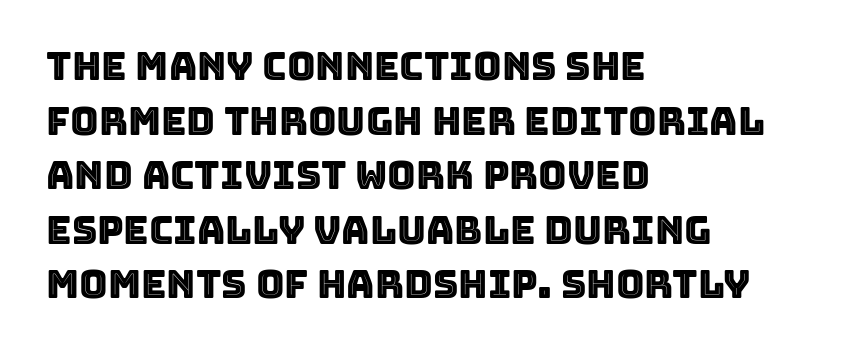
Q: Is the text italic (slanted)? A: No, it is upright.
Q: Is the text underlined? A: No.
Q: How is the paragraph aligned? A: Left-aligned.
Q: Is the spacing between letters normal or unusually wide? A: Normal.
Q: Is the spacing between lines tight, normal or loose? A: Normal.
Q: Width (condensed, normal, or wide)? A: Normal.
Q: x-height? A: Large.
Q: Monospaced? A: No.
